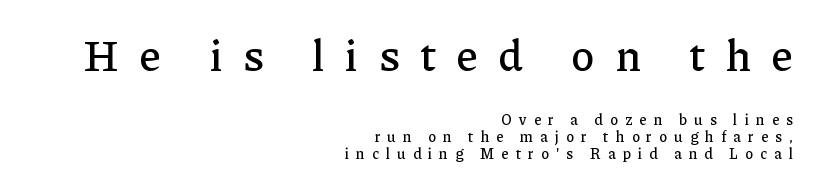
{"serif": "yes", "italic": "no", "width": "normal", "stroke_contrast": "low", "x_height": "medium", "monospaced": "no", "underline": "no", "align": "right", "line_spacing": "tight", "line_spacing_ratio": 1.15, "letter_spacing": "wide", "letter_spacing_em": 0.48, "larger_block": "first", "size_ratio": 2.93, "glyph_px": 44}
